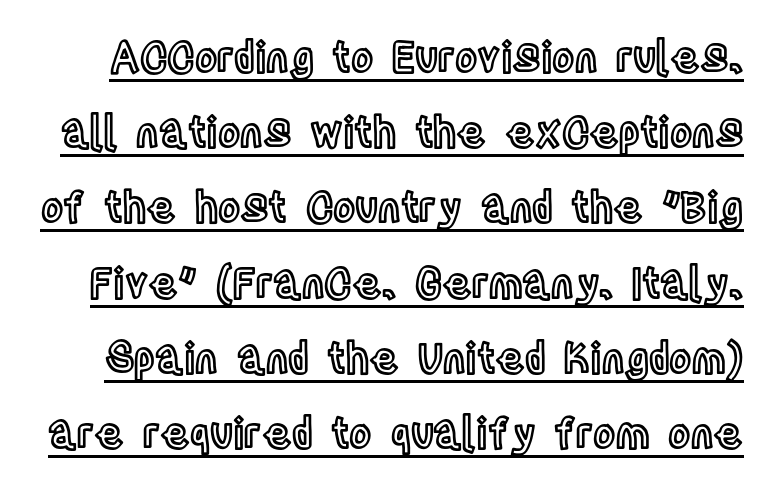
Observe the ordinary spacing: letters are neighbours, not strangers. Each line of the rendering has a horizontal stroke beneath the glyphs. These lines are rendered in a variable-pitch font. Characters remain perfectly vertical along every line.
